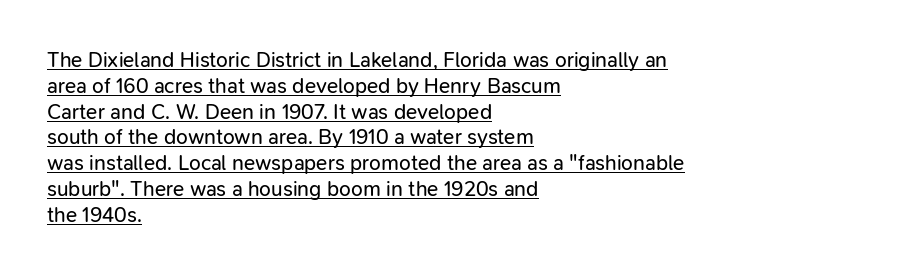
Q: Is the text bold? A: No.
Q: Is the text italic (slanted)? A: No, it is upright.
Q: Is the text underlined? A: Yes.
Q: How is the paragraph aligned? A: Left-aligned.
Q: Is the spacing between letters normal or unusually wide? A: Normal.
